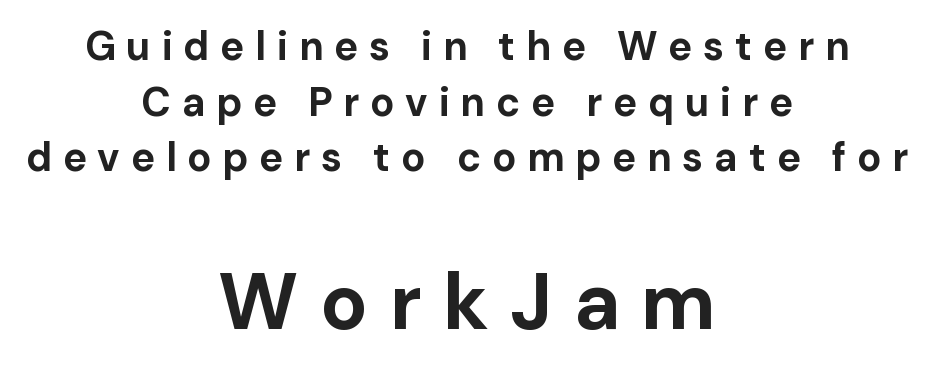
{"serif": "no", "italic": "no", "bold": "yes", "weight": "bold", "width": "normal", "stroke_contrast": "low", "x_height": "medium", "monospaced": "no", "underline": "no", "align": "center", "line_spacing": "normal", "line_spacing_ratio": 1.39, "letter_spacing": "wide", "letter_spacing_em": 0.27, "larger_block": "second", "size_ratio": 1.98, "glyph_px": 79}
